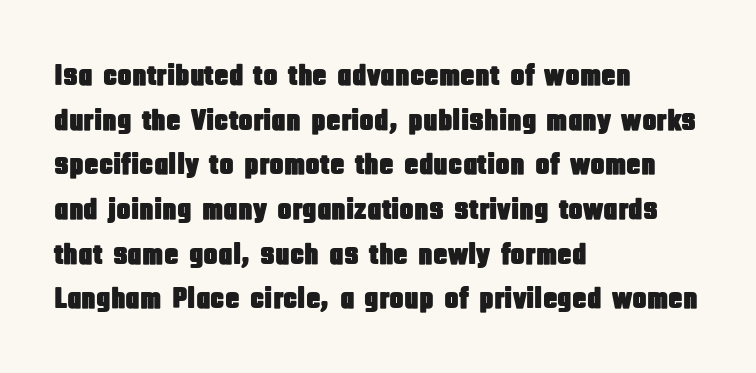
The image shows 30 px condensed sans-serif type, upright; set left-aligned, normal line spacing (1.49x), normal letter spacing, not underlined; low stroke contrast and a large x-height.
